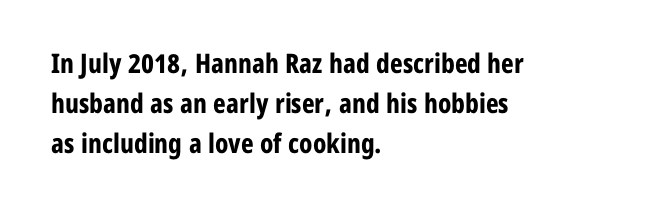
The rag falls on the right side of this text block. The axis of the letterforms is exactly vertical. Descender tails drop into unmarked territory. Inter-character spacing is left at the font's built-in metrics. Heavy, bold letterforms.
